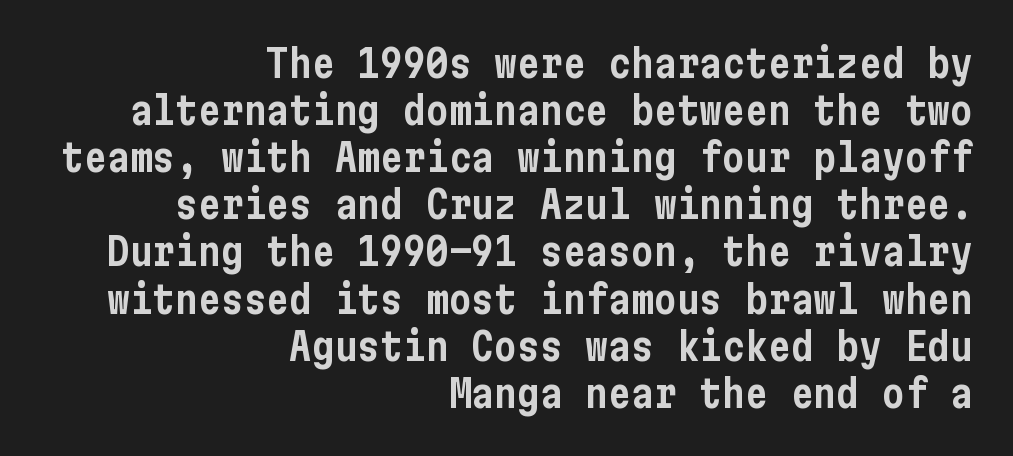
Students, note that the glyphs here touch the page at normal intervals. The rendering shows plain stroke endings on the letterforms — a sans-serif design. The typesetter chose a ragged-left arrangement here. This rendering features lettering with no underline. Style check: upright.
